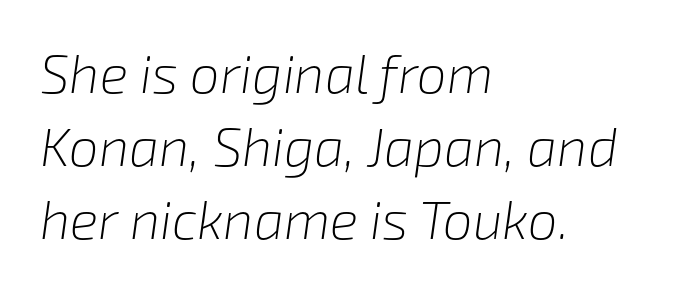
The image shows 53 px light type, italic (leaning right); set left-aligned, normal line spacing (1.38x), normal letter spacing, not underlined; low stroke contrast and a medium x-height.
